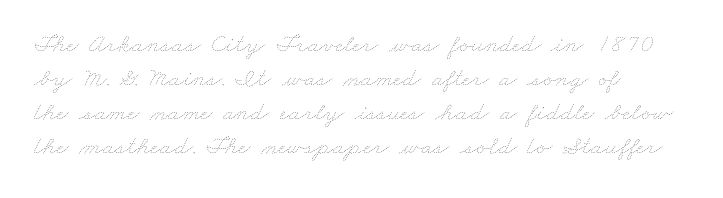
Q: Is the text bold? A: No.
Q: Is the text underlined? A: No.
Q: How is the paragraph aligned? A: Left-aligned.
Q: Is the spacing between letters normal or unusually wide? A: Normal.
Q: Is the spacing between lines tight, normal or loose? A: Normal.
